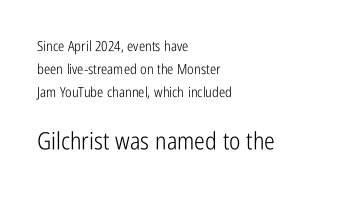
The setting favours the left margin, as ordinary paragraphs usually do. Underlining? Definitely not there. This sample keeps an unexceptional amount of space between lines. Inter-character spacing is left at the font's built-in metrics.
